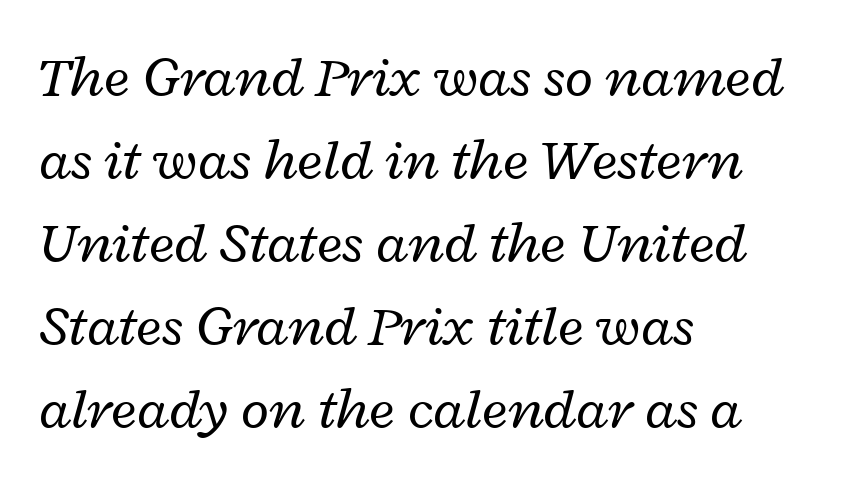
{"italic": "yes", "lean": "right", "slant_degrees": 12, "bold": "no", "weight": "regular", "width": "wide", "stroke_contrast": "low", "x_height": "medium", "monospaced": "no", "underline": "no", "align": "left", "line_spacing": "normal", "line_spacing_ratio": 1.43, "letter_spacing": "normal", "letter_spacing_em": 0.0, "glyph_px": 58}
